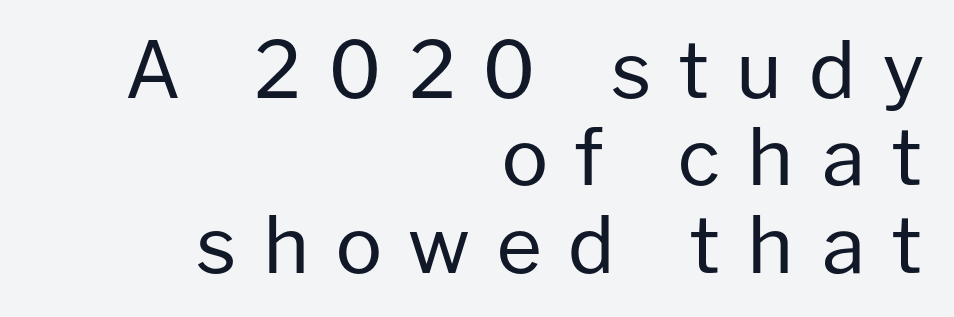
The image shows 78 px regular-weight sans-serif type, upright; set right-aligned, tight line spacing (1.12x), unusually wide letter spacing (+0.34 em), not underlined; low stroke contrast and a medium x-height.
